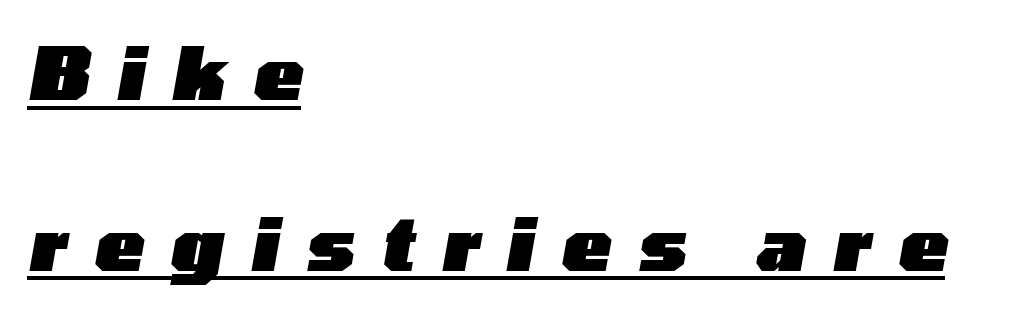
Q: Is the text bold? A: Yes.
Q: Is the text italic (slanted)? A: Yes, it leans right by about 10 degrees.
Q: Is the text underlined? A: Yes.
Q: How is the paragraph aligned? A: Left-aligned.
Q: Is the spacing between letters normal or unusually wide? A: Unusually wide.
Q: Is the spacing between lines tight, normal or loose? A: Loose.
Q: Width (condensed, normal, or wide)? A: Wide.
Q: Stroke contrast? A: Low.
Q: x-height? A: Medium.
Q: Monospaced? A: No.
